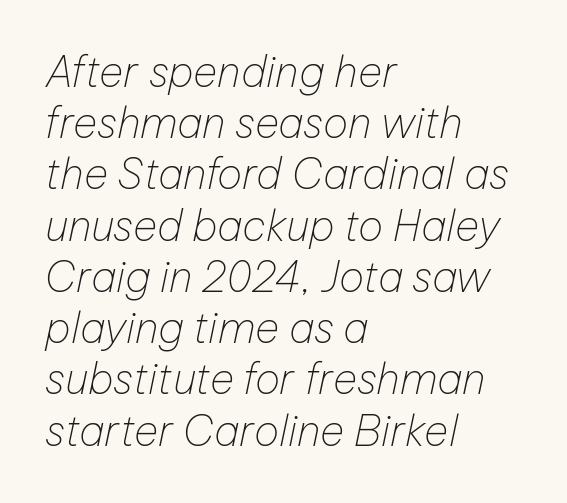
The image shows 42 px thin type, italic (leaning right); set left-aligned, line spacing 1.22x, normal letter spacing, not underlined; low stroke contrast and a medium x-height.
